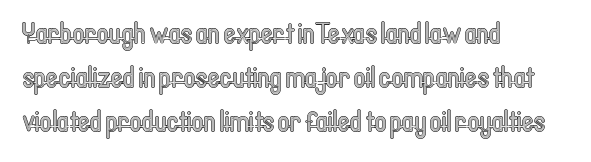
{"italic": "no", "width": "condensed", "x_height": "medium", "monospaced": "no", "underline": "no", "align": "left", "line_spacing": "normal", "line_spacing_ratio": 1.51, "letter_spacing": "normal", "letter_spacing_em": 0.0, "glyph_px": 29}
